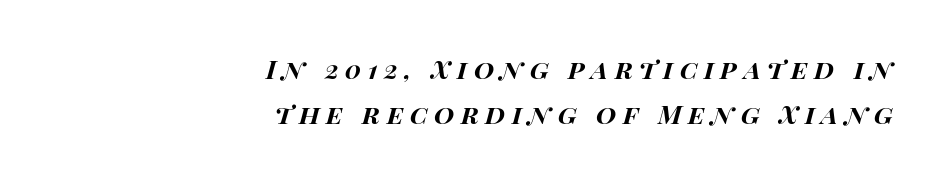
{"italic": "yes", "lean": "right", "slant_degrees": 15, "bold": "yes", "underline": "no", "align": "right", "line_spacing_ratio": 1.75, "letter_spacing": "wide", "letter_spacing_em": 0.25, "glyph_px": 26}
